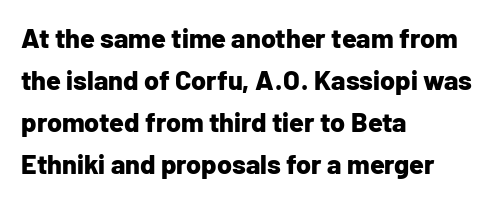
Nothing unusual about the tracking: characters are spaced as the font intends. Layout note: lines flush left. Does the lettering tilt? It doesn't — this is upright. The characters look thick and weighty, a clear bold. If you measured baseline to baseline, you'd find a middling distance. Underlining? Definitely not there.
